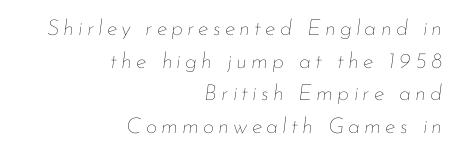
Weight: in the light-to-regular range. If you drew a ruler down the right edge, every line would touch it. Words float on clear page, feet unadorned. It's the slanting kind of type. Vertical spacing — default.
